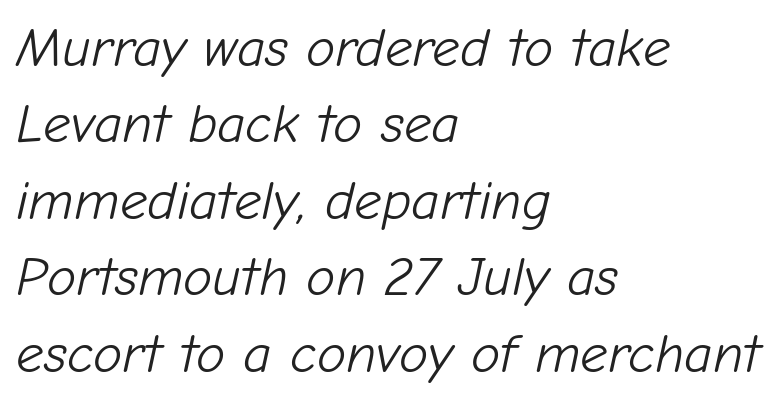
Q: Is the text bold? A: No.
Q: Is the text italic (slanted)? A: Yes, it leans right by about 12 degrees.
Q: Is the text underlined? A: No.
Q: How is the paragraph aligned? A: Left-aligned.
Q: Is the spacing between letters normal or unusually wide? A: Normal.
Q: Is the spacing between lines tight, normal or loose? A: Normal.
Q: Width (condensed, normal, or wide)? A: Normal.
Q: Stroke contrast? A: Low.
Q: x-height? A: Medium.
Q: Monospaced? A: No.
